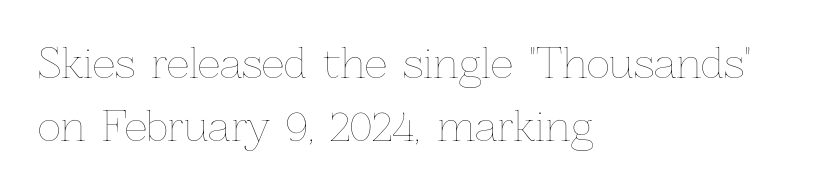
The image shows 40 px thin type, upright; set left-aligned, normal line spacing (1.58x), normal letter spacing, not underlined; low stroke contrast and a medium x-height.
